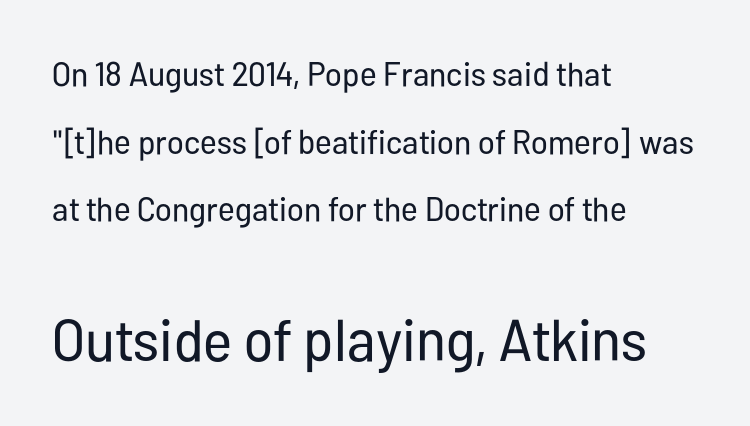
Check the space under the baseline: it is left empty. Letterform terminals end flat and unadorned throughout the passage. Which margin do the lines hug? The left one — the right edge is uneven. Size contrast runs from small at the top to large at the bottom.
